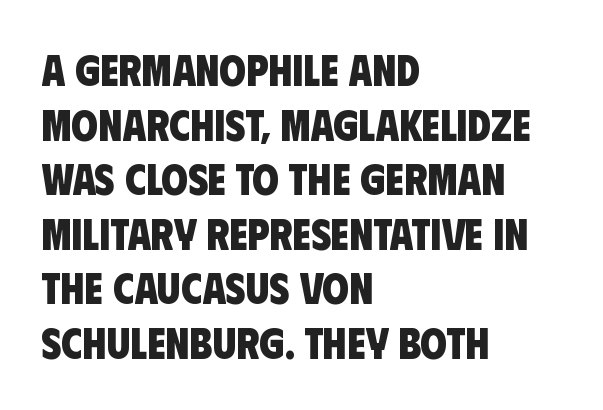
A typesetter would call this proportional, since set widths differ per character. The type family on display is of the sans-serif kind. Tracking here is standard; glyphs follow each other at the usual distance. This is heavy type, rendered in bold. Leading: standard.
